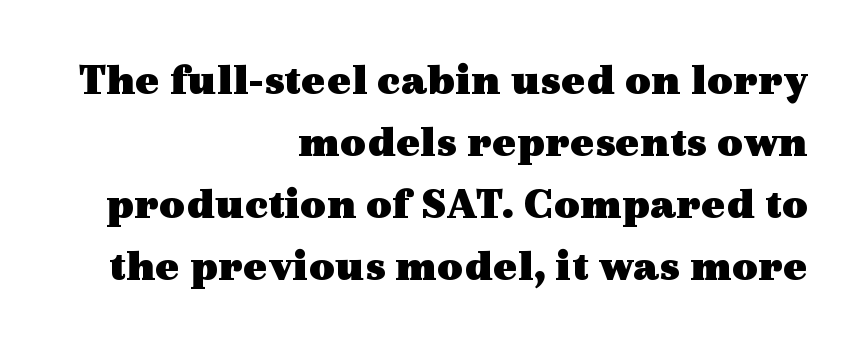
The image shows 45 px heavy, wide serif type, upright; set right-aligned, normal line spacing (1.38x), normal letter spacing, not underlined; a medium x-height.
